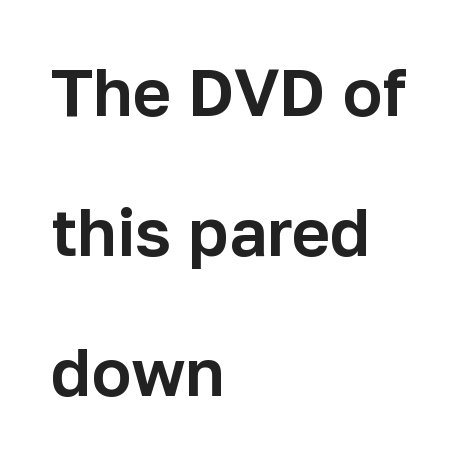
The letters stand upright; this is a roman face. The letters advance in unequal steps, a hallmark of proportional type. Line beginnings align vertically; line endings do not. The letters carry no serifs — their stems end cleanly without finishing strokes.
